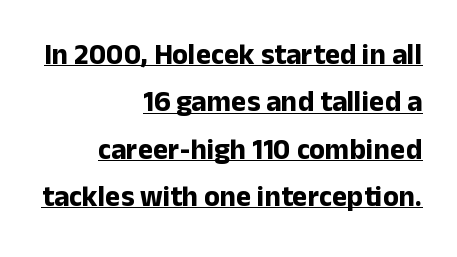
Type style note: lacks serifs. You could not count columns in this text — the font is proportionally spaced. The sample's only ornament is a line tracing under the words. Which margin do the lines hug? The right one — the left edge is uneven. The typography opts for an upright posture over an oblique one. The passage shown is emphatically bold.
